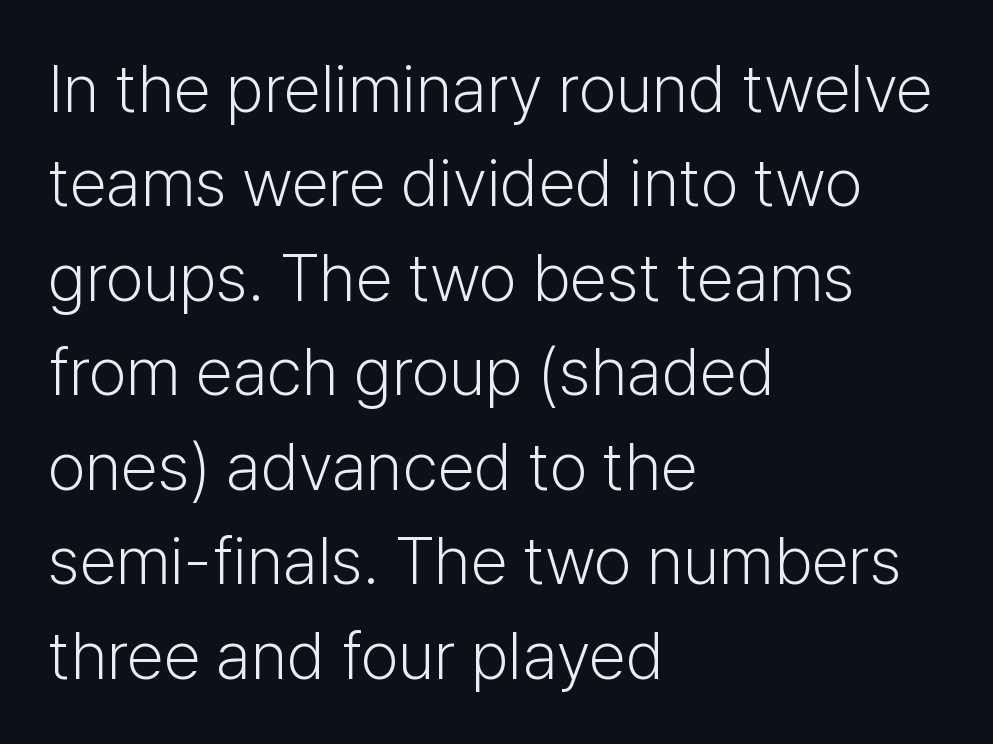
{"serif": "no", "italic": "no", "bold": "no", "weight": "light", "width": "normal", "stroke_contrast": "low", "x_height": "medium", "monospaced": "no", "underline": "no", "align": "left", "line_spacing": "normal", "line_spacing_ratio": 1.41, "letter_spacing": "normal", "letter_spacing_em": 0.0, "glyph_px": 67}
